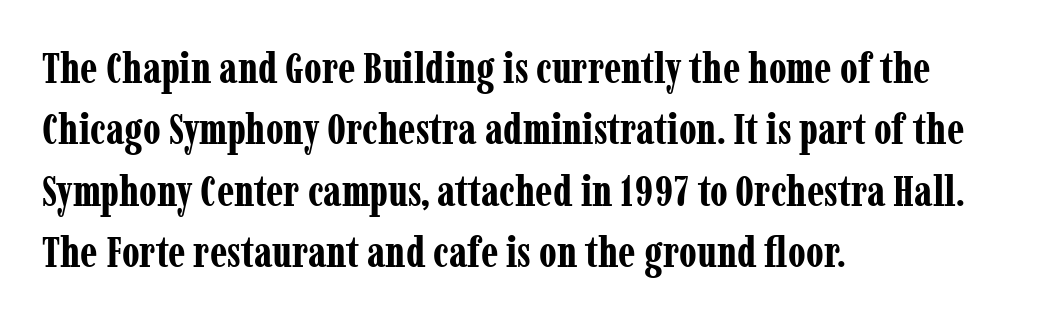
The image shows 43 px bold, condensed serif type, upright; set left-aligned, normal line spacing (1.43x), normal letter spacing, not underlined; low stroke contrast and a medium x-height.
